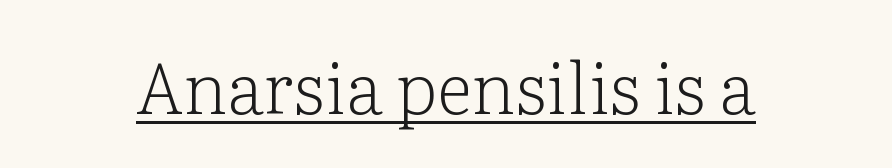
Font category for this specimen: serif. The rendering uses the underline text-decoration. The face used here is proportionally spaced, like ordinary book or web type. Is the stroke heavy? The answer is a plain regular-or-lighter.
